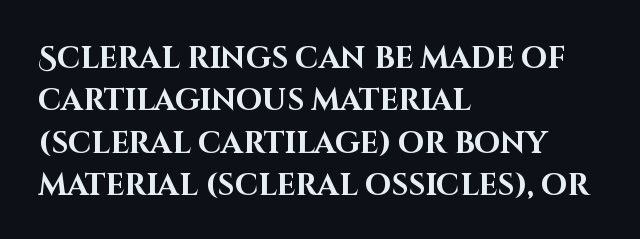
The glyphs are unaccompanied by any horizontal stroke below them. The font's upright variant was chosen for this text. Words appear dense and cohesive because spacing is normal. What kind of face is this? One without serifs — a sans. The passage shown is typed in a proportional face where columns would drift. Reading down the block, your eye returns to a fixed left position each line.
